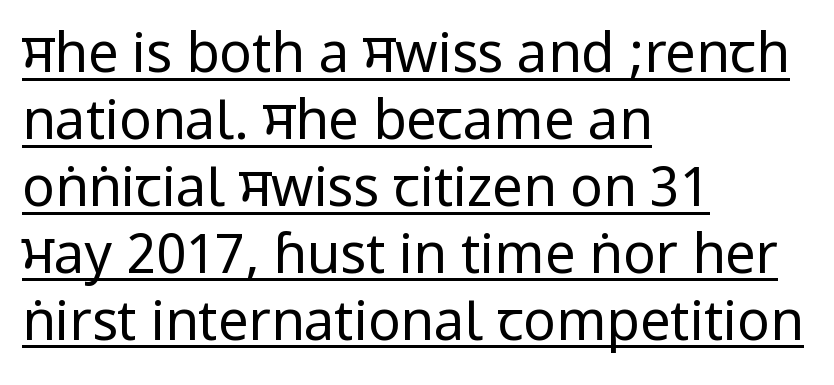
Q: Is the text bold? A: No.
Q: Is the text italic (slanted)? A: No, it is upright.
Q: Is the typeface a serif or a sans-serif typeface? A: Sans-serif.
Q: Is the text underlined? A: Yes.
Q: How is the paragraph aligned? A: Left-aligned.
Q: Is the spacing between letters normal or unusually wide? A: Normal.
Q: Width (condensed, normal, or wide)? A: Condensed.
Q: Stroke contrast? A: Low.
